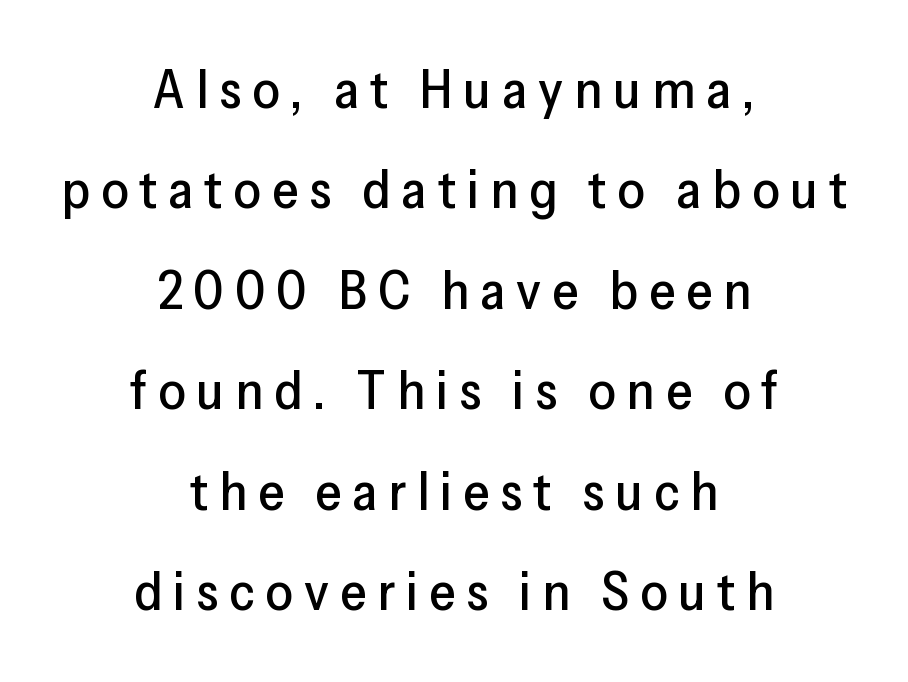
In terms of posture, this sample is upright. Bare-footed words on every line. Is the block centered? Yes — each line is placed symmetrically about the middle. Spacing verdict: proportional, widths tailored to each character. Glyph-to-glyph distance is far greater than everyday printed text.
